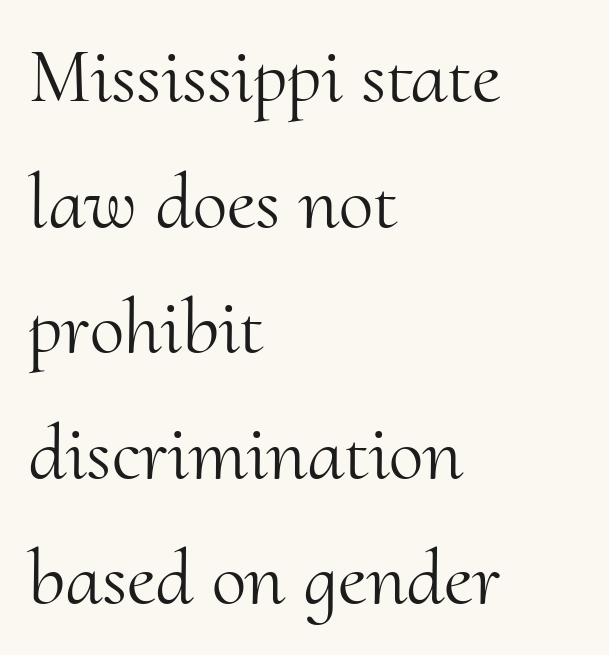
The image shows 79 px light serif type, upright; set left-aligned, normal line spacing (1.59x), normal letter spacing, not underlined; medium stroke contrast and a small x-height.
